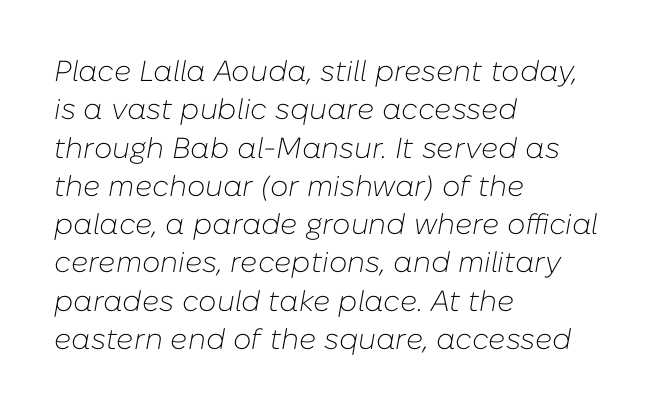
Q: Is the text bold? A: No.
Q: Is the text italic (slanted)? A: Yes, it leans right by about 10 degrees.
Q: Is the text underlined? A: No.
Q: How is the paragraph aligned? A: Left-aligned.
Q: Is the spacing between letters normal or unusually wide? A: Normal.
Q: Is the spacing between lines tight, normal or loose? A: Normal.
Q: Width (condensed, normal, or wide)? A: Normal.
Q: Stroke contrast? A: Low.
Q: x-height? A: Medium.
Q: Monospaced? A: No.
